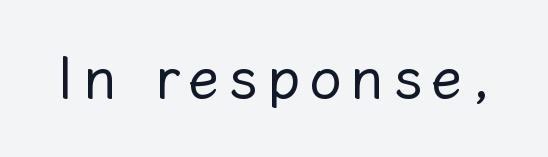
{"italic": "no", "bold": "no", "weight": "regular", "width": "normal", "stroke_contrast": "low", "x_height": "medium", "monospaced": "no", "underline": "no", "glyph_px": 58}
